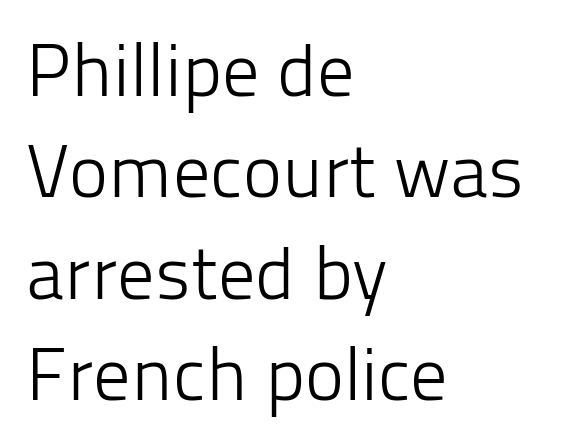
Q: Is the text bold? A: No.
Q: Is the text italic (slanted)? A: No, it is upright.
Q: Is the typeface a serif or a sans-serif typeface? A: Sans-serif.
Q: Is the text underlined? A: No.
Q: How is the paragraph aligned? A: Left-aligned.
Q: Is the spacing between letters normal or unusually wide? A: Normal.
Q: Is the spacing between lines tight, normal or loose? A: Normal.
Q: Width (condensed, normal, or wide)? A: Normal.
Q: Stroke contrast? A: Low.
Q: x-height? A: Medium.
Q: Monospaced? A: No.
